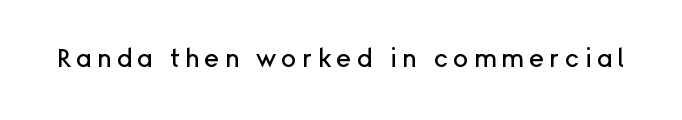
The image shows 25 px text type, upright; set unusually wide letter spacing (+0.2 em), not underlined.
